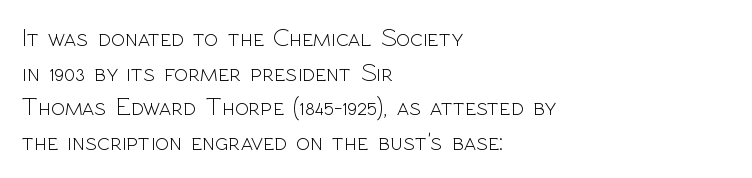
Q: Is the text bold? A: No.
Q: Is the text italic (slanted)? A: No, it is upright.
Q: Is the text underlined? A: No.
Q: How is the paragraph aligned? A: Left-aligned.
Q: Is the spacing between letters normal or unusually wide? A: Normal.
Q: Is the spacing between lines tight, normal or loose? A: Normal.
